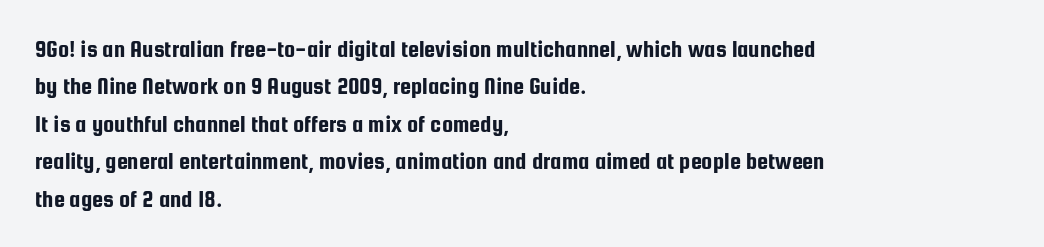
Q: Is the text italic (slanted)? A: No, it is upright.
Q: Is the text underlined? A: No.
Q: How is the paragraph aligned? A: Left-aligned.
Q: Is the spacing between letters normal or unusually wide? A: Normal.
Q: Is the spacing between lines tight, normal or loose? A: Normal.
